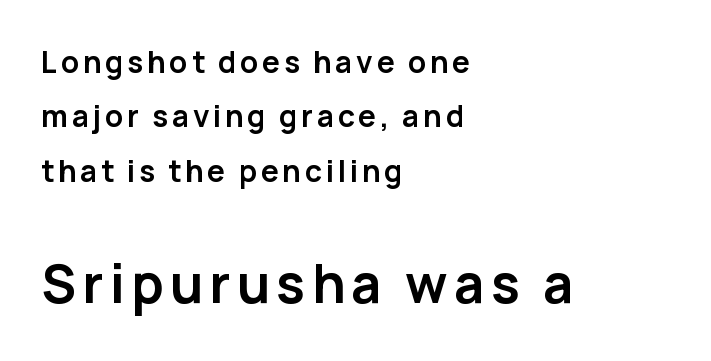
Heavy, bold letterforms. The later block is typeset at a bigger size than the earlier block. Unlike a traditional serif, this face leaves its strokes unadorned. You could not count columns in this text — the font is proportionally spaced. Italic: no, the glyphs are upright roman. The gap between lines stays unmarked.
